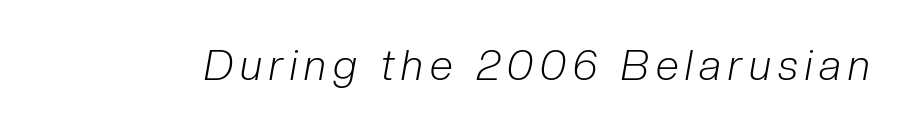
These glyphs show unthickened strokes, regular width or finer. Unmarked baselines from the first word to the last. This sample has the flowing, uneven cadence of proportional lettering. Designer's note — italics engaged.
